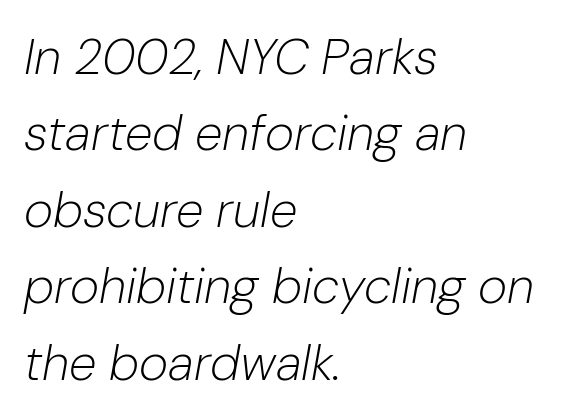
The image shows 50 px light type, italic (leaning right); set left-aligned, normal line spacing (1.53x), normal letter spacing, not underlined; low stroke contrast and a medium x-height.
